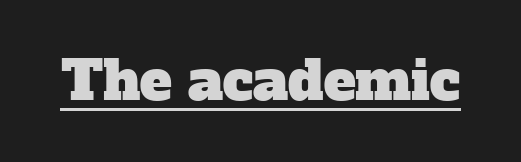
{"serif": "yes", "width": "normal", "stroke_contrast": "low", "x_height": "medium", "monospaced": "no", "underline": "yes", "letter_spacing": "normal", "letter_spacing_em": 0.0, "glyph_px": 54}
